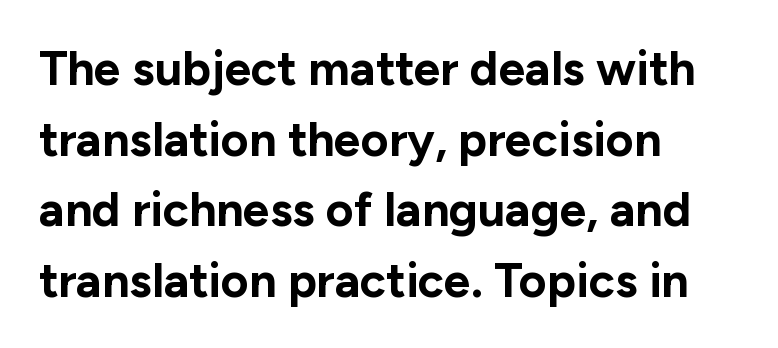
The leading is moderate, giving the passage an even texture. Observe the ordinary spacing: letters are neighbours, not strangers. You can tell from the bare stems that sans-serif type was used. The face used here is proportionally spaced, like ordinary book or web type. Every row of glyphs begins at an identical x-position on the left. Every stem runs plumb, perpendicular to the baseline.
